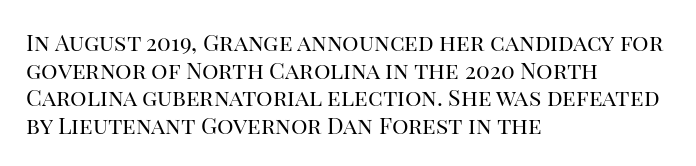
The image shows 23 px text type, upright; set left-aligned, line spacing 1.2x, normal letter spacing, not underlined.
